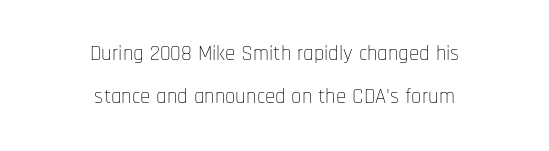
{"italic": "no", "bold": "no", "underline": "no", "align": "center", "line_spacing": "loose", "line_spacing_ratio": 2.03, "letter_spacing": "normal", "letter_spacing_em": 0.0, "glyph_px": 21}
